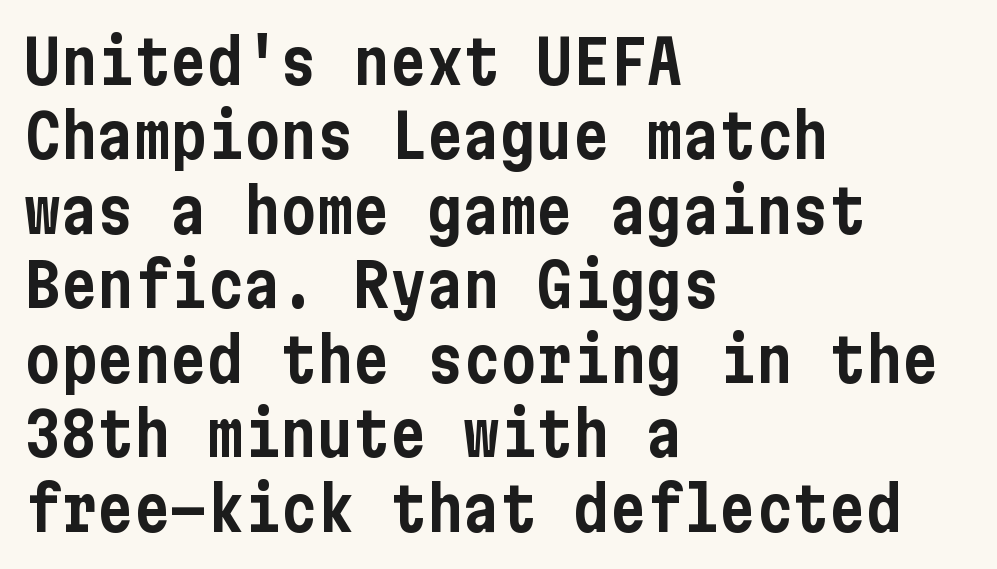
The image shows 61 px condensed sans-serif type, upright; set left-aligned, line spacing 1.22x, normal letter spacing, not underlined; low stroke contrast and a medium x-height.
